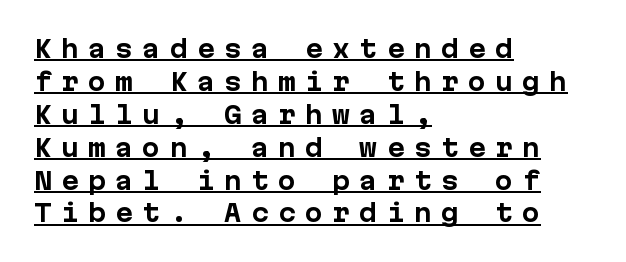
Each line of the rendering has a horizontal stroke beneath the glyphs. Posture: vertical. Compared with a centered layout, this one pins lines to the left instead. The letters are spread apart with noticeably loose tracking. The characters look thick and weighty, a clear bold.
